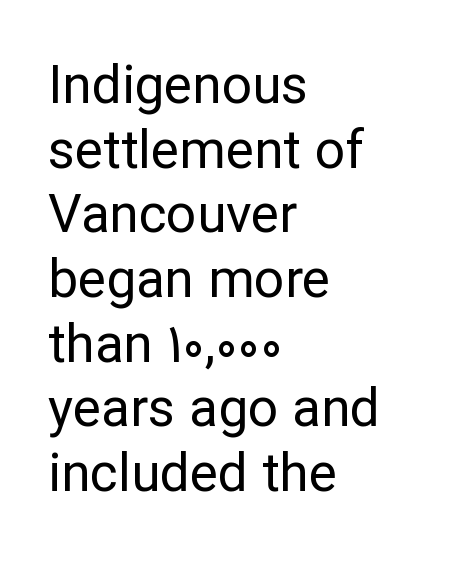
{"serif": "no", "italic": "no", "bold": "no", "weight": "regular", "width": "normal", "stroke_contrast": "low", "x_height": "medium", "monospaced": "no", "underline": "no", "align": "left", "line_spacing_ratio": 1.22, "letter_spacing": "normal", "letter_spacing_em": 0.0, "glyph_px": 53}
